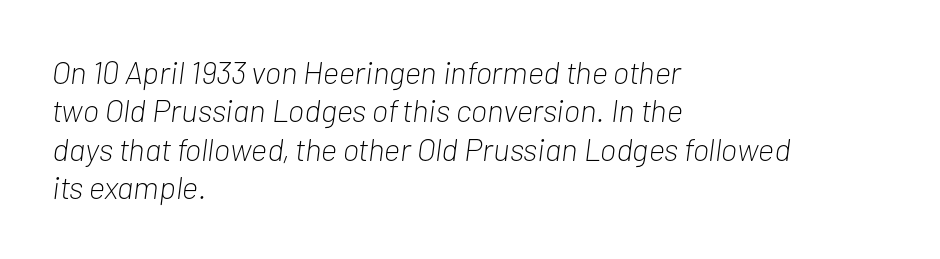
The image shows 32 px light, condensed type, italic (leaning right); set left-aligned, line spacing 1.2x, normal letter spacing, not underlined; low stroke contrast and a medium x-height.
